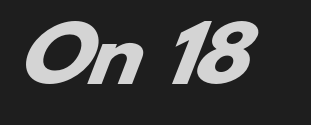
The image shows 74 px heavy, wide sans-serif type; set normal letter spacing, not underlined; low stroke contrast and a small x-height.
